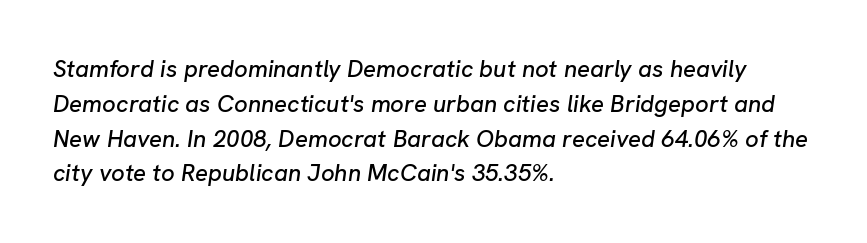
Q: Is the text italic (slanted)? A: Yes, it leans right by about 8 degrees.
Q: Is the text underlined? A: No.
Q: How is the paragraph aligned? A: Left-aligned.
Q: Is the spacing between letters normal or unusually wide? A: Normal.
Q: Is the spacing between lines tight, normal or loose? A: Normal.
